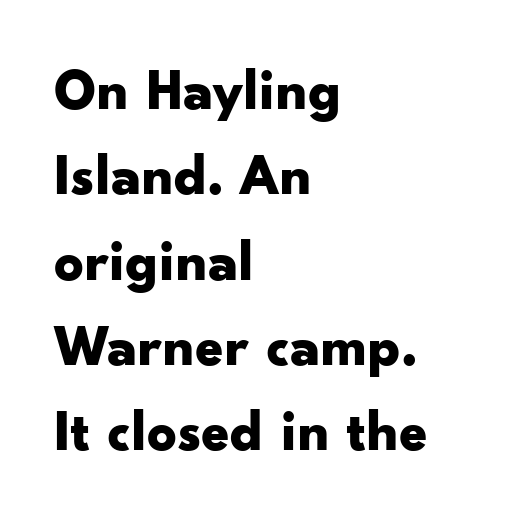
{"serif": "no", "italic": "no", "bold": "yes", "weight": "bold", "width": "wide", "stroke_contrast": "low", "x_height": "small", "monospaced": "no", "underline": "no", "align": "left", "line_spacing": "normal", "line_spacing_ratio": 1.47, "letter_spacing": "normal", "letter_spacing_em": 0.0, "glyph_px": 58}
